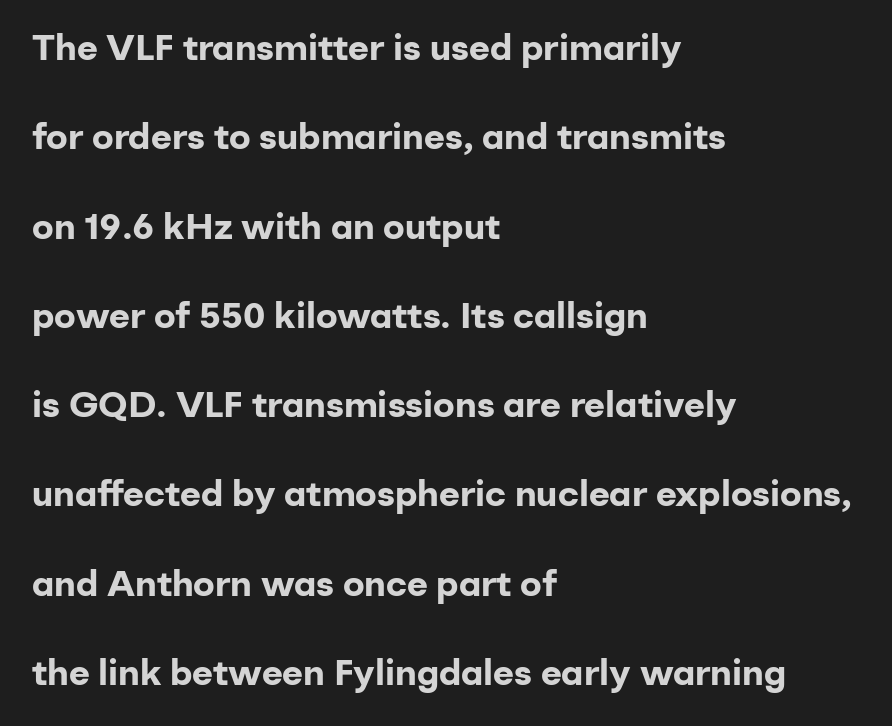
Q: Is the text bold? A: Yes.
Q: Is the text italic (slanted)? A: No, it is upright.
Q: Is the typeface a serif or a sans-serif typeface? A: Sans-serif.
Q: Is the text underlined? A: No.
Q: How is the paragraph aligned? A: Left-aligned.
Q: Is the spacing between letters normal or unusually wide? A: Normal.
Q: Is the spacing between lines tight, normal or loose? A: Loose.
Q: Width (condensed, normal, or wide)? A: Normal.
Q: Stroke contrast? A: Low.
Q: x-height? A: Medium.
Q: Monospaced? A: No.
